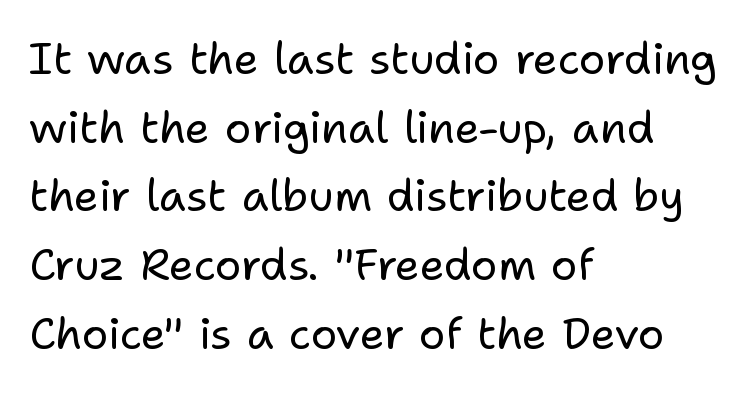
Q: Is the text bold? A: No.
Q: Is the text italic (slanted)? A: No, it is upright.
Q: Is the typeface a serif or a sans-serif typeface? A: Sans-serif.
Q: Is the text underlined? A: No.
Q: How is the paragraph aligned? A: Left-aligned.
Q: Is the spacing between letters normal or unusually wide? A: Normal.
Q: Is the spacing between lines tight, normal or loose? A: Normal.
Q: Width (condensed, normal, or wide)? A: Normal.
Q: Stroke contrast? A: Low.
Q: x-height? A: Medium.
Q: Monospaced? A: No.
